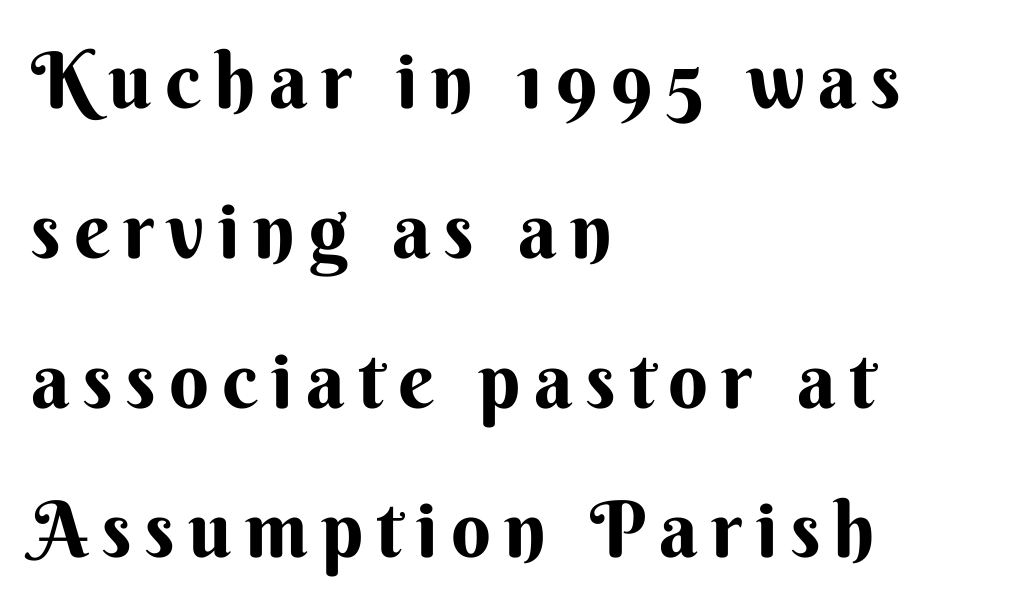
Are there feet on the stems? There aren't — it's a sans. Underlining? Definitely not there. Pretty heavy lettering here — definitely bold. Is there much room between lines? Yes — plenty of vertical air separates them.
